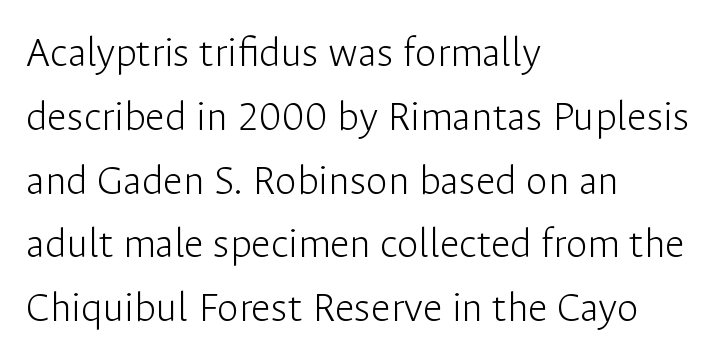
{"serif": "no", "italic": "no", "bold": "no", "weight": "light", "width": "normal", "stroke_contrast": "low", "x_height": "medium", "monospaced": "no", "underline": "no", "align": "left", "line_spacing": "normal", "line_spacing_ratio": 1.45, "letter_spacing": "normal", "letter_spacing_em": 0.0, "glyph_px": 44}
